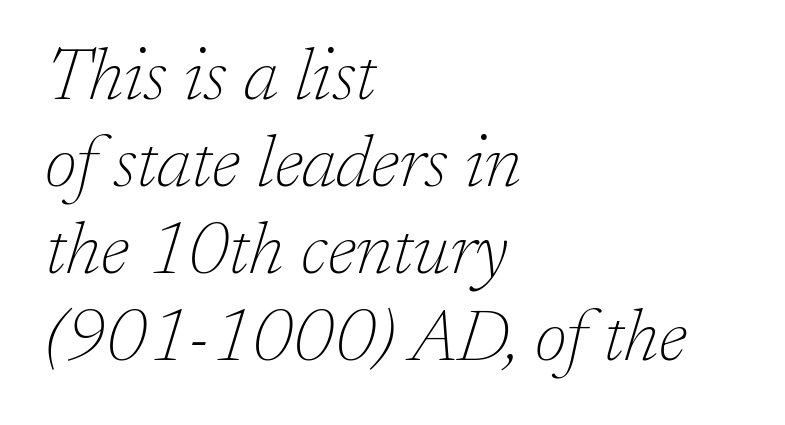
Q: Is the text bold? A: No.
Q: Is the text italic (slanted)? A: Yes, it leans right by about 17 degrees.
Q: Is the typeface a serif or a sans-serif typeface? A: Serif.
Q: Is the text underlined? A: No.
Q: How is the paragraph aligned? A: Left-aligned.
Q: Is the spacing between letters normal or unusually wide? A: Normal.
Q: Width (condensed, normal, or wide)? A: Normal.
Q: Stroke contrast? A: Low.
Q: x-height? A: Medium.
Q: Monospaced? A: No.
